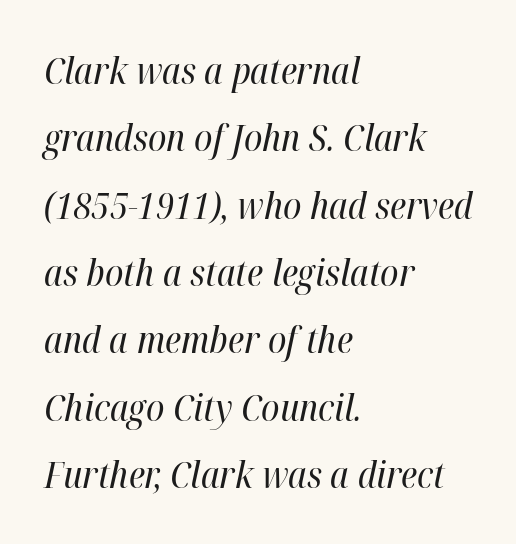
Q: Is the text bold? A: No.
Q: Is the text italic (slanted)? A: Yes, it leans right by about 12 degrees.
Q: Is the text underlined? A: No.
Q: How is the paragraph aligned? A: Left-aligned.
Q: Is the spacing between letters normal or unusually wide? A: Normal.
Q: Width (condensed, normal, or wide)? A: Condensed.
Q: Stroke contrast? A: High.
Q: x-height? A: Medium.
Q: Monospaced? A: No.
